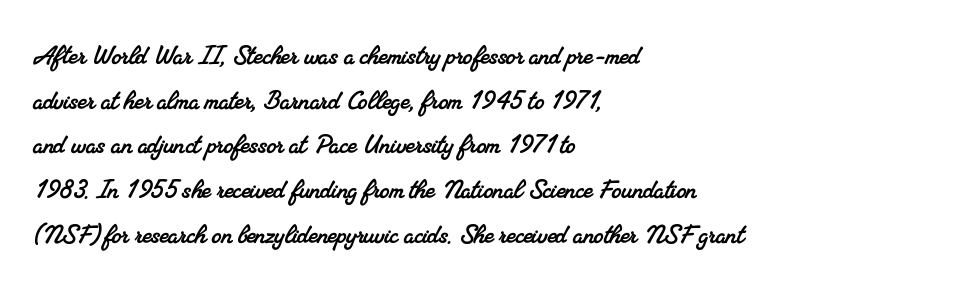
Q: Is the typeface a serif or a sans-serif typeface? A: Serif.
Q: Is the text underlined? A: No.
Q: How is the paragraph aligned? A: Left-aligned.
Q: Is the spacing between letters normal or unusually wide? A: Normal.
Q: Is the spacing between lines tight, normal or loose? A: Normal.
Q: Width (condensed, normal, or wide)? A: Normal.
Q: Stroke contrast? A: Medium.
Q: x-height? A: Small.
Q: Monospaced? A: No.
